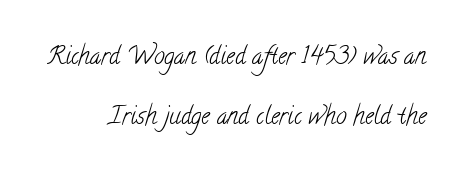
Vertical stems look standard width or narrower in stroke. In terms of leading, this rendering errs on the spacious side. The gap between lines stays unmarked. You could call the tracking neutral — neither tight nor loose.
